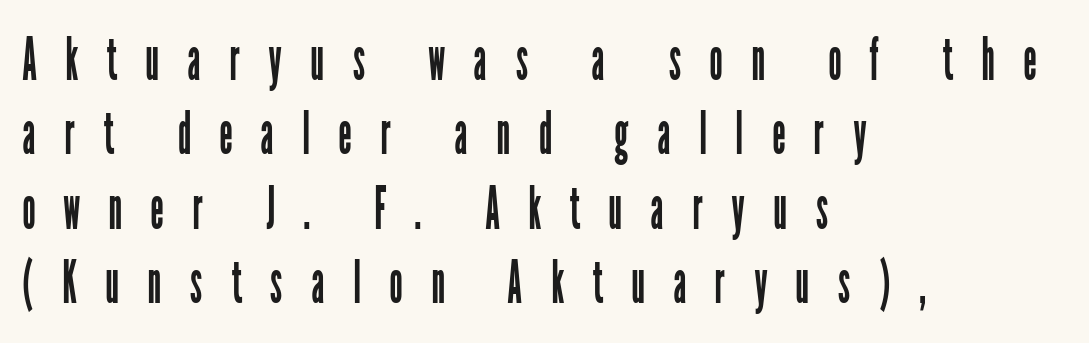
Q: Is the text bold? A: No.
Q: Is the text italic (slanted)? A: No, it is upright.
Q: Is the typeface a serif or a sans-serif typeface? A: Sans-serif.
Q: Is the text underlined? A: No.
Q: How is the paragraph aligned? A: Left-aligned.
Q: Is the spacing between letters normal or unusually wide? A: Unusually wide.
Q: Is the spacing between lines tight, normal or loose? A: Normal.
Q: Width (condensed, normal, or wide)? A: Condensed.
Q: Stroke contrast? A: Low.
Q: x-height? A: Medium.
Q: Monospaced? A: No.
